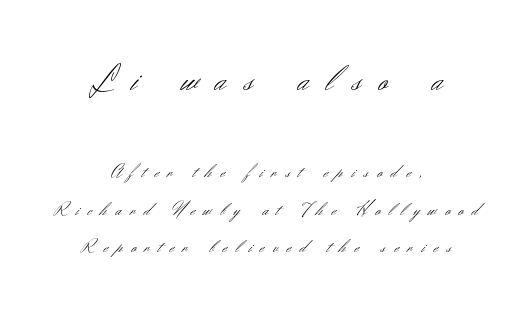
Q: Is the text bold? A: No.
Q: Is the text italic (slanted)? A: Yes.
Q: Is the typeface a serif or a sans-serif typeface? A: Sans-serif.
Q: Is the text underlined? A: No.
Q: How is the paragraph aligned? A: Centered.
Q: Is the spacing between letters normal or unusually wide? A: Unusually wide.
Q: Is the spacing between lines tight, normal or loose? A: Loose.
Q: Which block of text is set in a larger size, the first (top) or the second (bottom)? A: The first (top) one.
Q: Width (condensed, normal, or wide)? A: Normal.
Q: Stroke contrast? A: Medium.
Q: x-height? A: Small.
Q: Monospaced? A: No.
